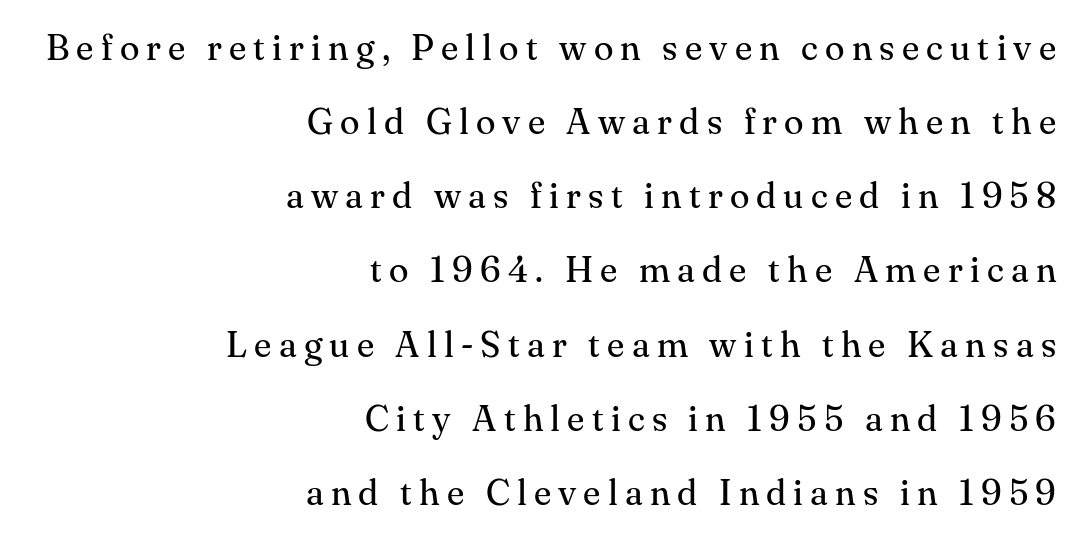
Q: Is the text bold? A: No.
Q: Is the text italic (slanted)? A: No, it is upright.
Q: Is the typeface a serif or a sans-serif typeface? A: Serif.
Q: Is the text underlined? A: No.
Q: How is the paragraph aligned? A: Right-aligned.
Q: Is the spacing between letters normal or unusually wide? A: Unusually wide.
Q: Is the spacing between lines tight, normal or loose? A: Loose.
Q: Width (condensed, normal, or wide)? A: Normal.
Q: Stroke contrast? A: Medium.
Q: x-height? A: Small.
Q: Monospaced? A: No.
